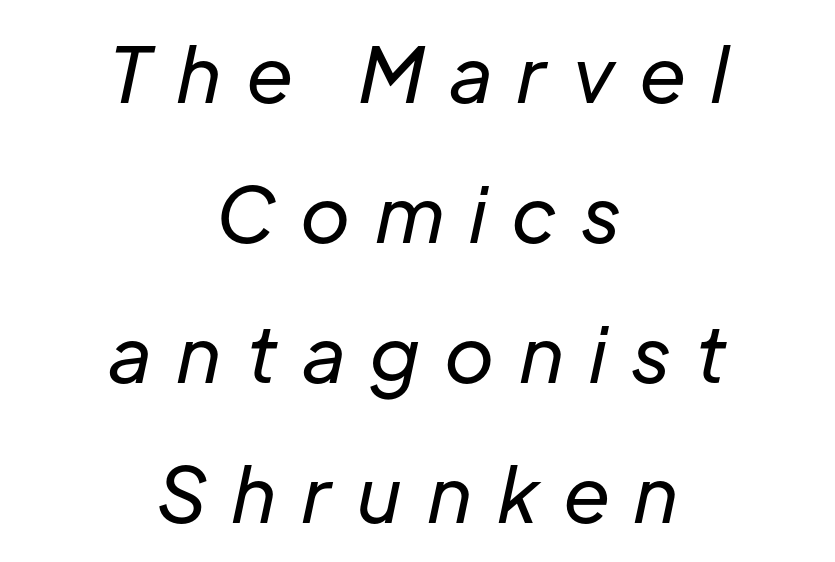
{"italic": "yes", "lean": "right", "slant_degrees": 12, "bold": "no", "weight": "regular", "width": "normal", "stroke_contrast": "low", "x_height": "medium", "monospaced": "no", "underline": "no", "align": "center", "line_spacing_ratio": 1.84, "letter_spacing": "wide", "letter_spacing_em": 0.32, "glyph_px": 76}
